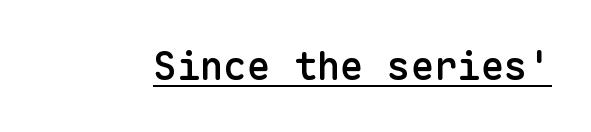
{"serif": "no", "italic": "no", "bold": "semi", "weight": "semibold", "width": "normal", "stroke_contrast": "low", "x_height": "medium", "monospaced": "yes", "underline": "yes", "letter_spacing": "normal", "letter_spacing_em": 0.0, "glyph_px": 39}
